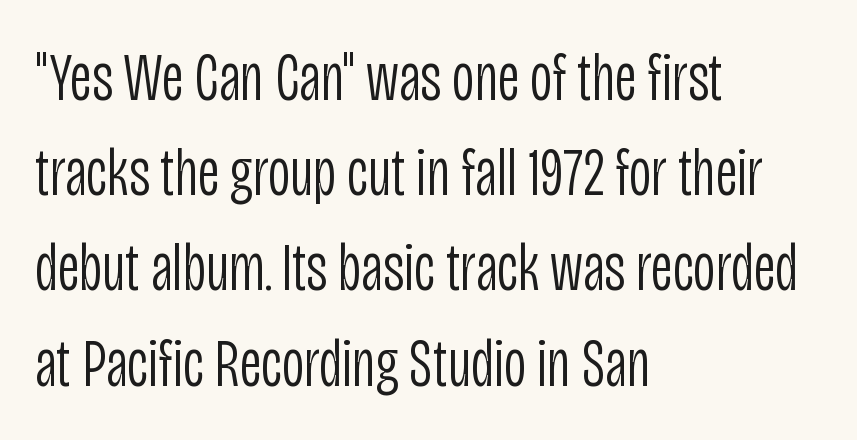
The image shows 69 px light, condensed sans-serif type, upright; set left-aligned, normal line spacing (1.38x), normal letter spacing, not underlined; low stroke contrast and a large x-height.
